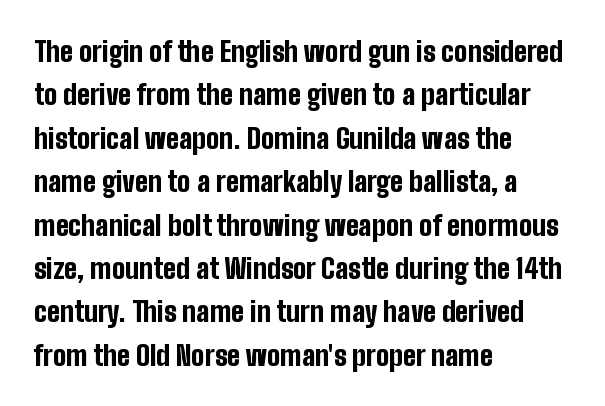
Q: Is the text bold? A: Yes.
Q: Is the text italic (slanted)? A: No, it is upright.
Q: Is the typeface a serif or a sans-serif typeface? A: Sans-serif.
Q: Is the text underlined? A: No.
Q: How is the paragraph aligned? A: Left-aligned.
Q: Is the spacing between letters normal or unusually wide? A: Normal.
Q: Is the spacing between lines tight, normal or loose? A: Normal.
Q: Width (condensed, normal, or wide)? A: Condensed.
Q: Stroke contrast? A: Low.
Q: x-height? A: Medium.
Q: Monospaced? A: No.
